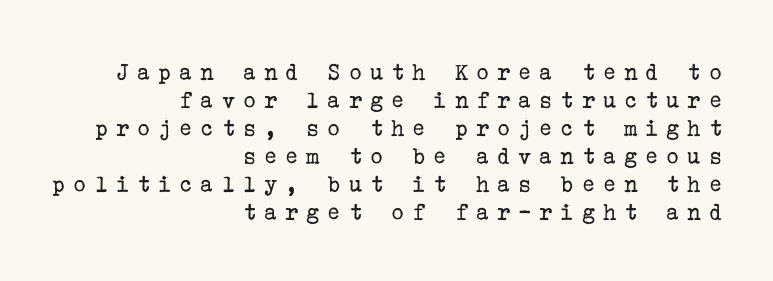
{"italic": "no", "bold": "no", "underline": "no", "align": "right", "line_spacing": "tight", "line_spacing_ratio": 1.12, "letter_spacing": "wide", "letter_spacing_em": 0.31, "glyph_px": 25}
